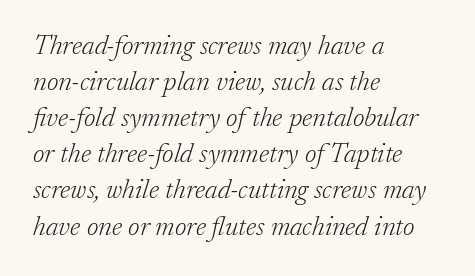
{"serif": "yes", "italic": "yes", "lean": "right", "slant_degrees": 17, "bold": "no", "weight": "light", "width": "normal", "stroke_contrast": "low", "x_height": "small", "monospaced": "no", "underline": "no", "align": "left", "line_spacing": "normal", "line_spacing_ratio": 1.29, "letter_spacing": "normal", "letter_spacing_em": 0.0, "glyph_px": 28}
